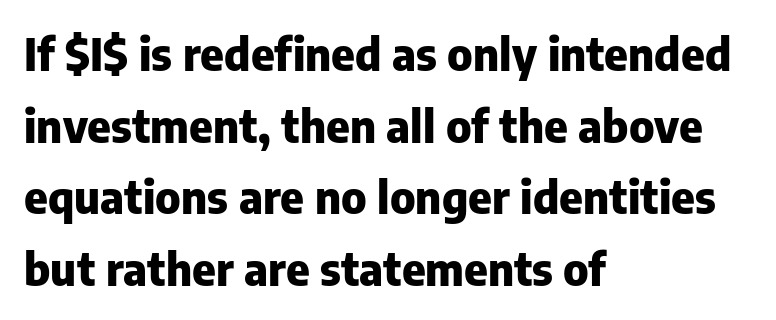
{"serif": "no", "italic": "no", "bold": "yes", "weight": "heavy", "width": "normal", "stroke_contrast": "low", "x_height": "medium", "monospaced": "no", "underline": "no", "align": "left", "line_spacing": "normal", "line_spacing_ratio": 1.59, "letter_spacing": "normal", "letter_spacing_em": 0.0, "glyph_px": 45}
